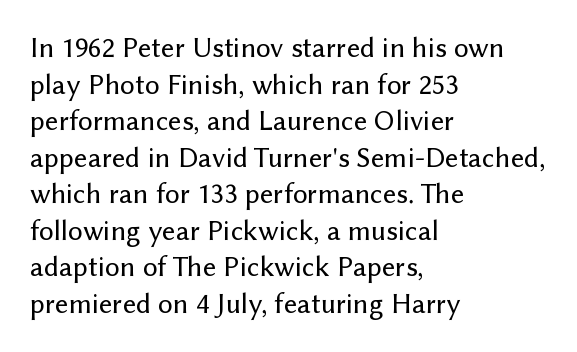
{"serif": "no", "italic": "no", "width": "normal", "stroke_contrast": "low", "x_height": "medium", "monospaced": "no", "underline": "no", "align": "left", "line_spacing": "normal", "line_spacing_ratio": 1.26, "letter_spacing": "normal", "letter_spacing_em": 0.0, "glyph_px": 29}
